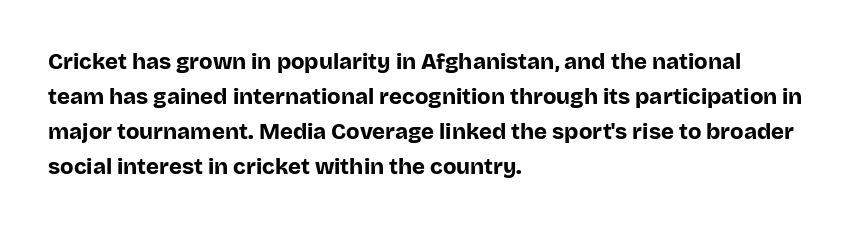
Horizontal bands of white between lines are of average thickness. The rendering keeps characters at their native spacing. Line beginnings align vertically; line endings do not. The font is running at its bold setting. No italicization has been applied; the sample stays upright.
